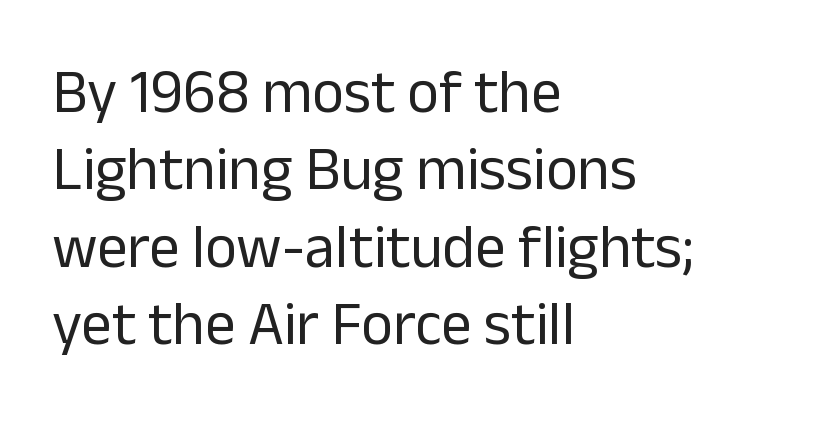
This is the regular roman posture of the typeface. Classification — sans serif. Honestly, there is no underline to notice here at all. Summary of weight: not heavy and not bold. Spacing between characters is what you'd get straight out of the box. Which margin do the lines hug? The left one — the right edge is uneven.
